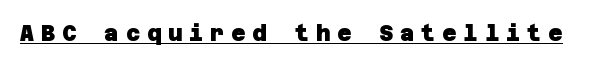
Looks like someone drew a line under every word here. The gaps between neighbouring characters are conspicuously large. The characters look thick and weighty, a clear bold.
